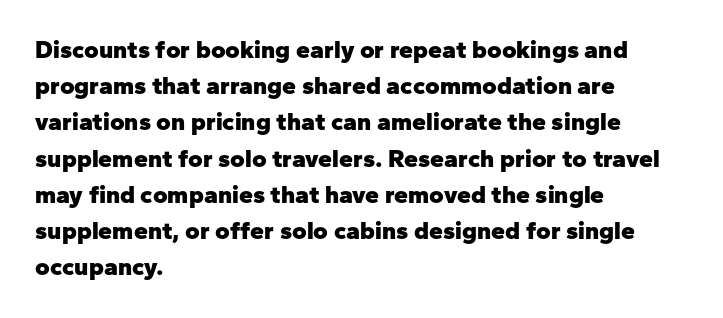
The image shows 25 px bold type, upright; set left-aligned, normal line spacing (1.45x), normal letter spacing, not underlined.
